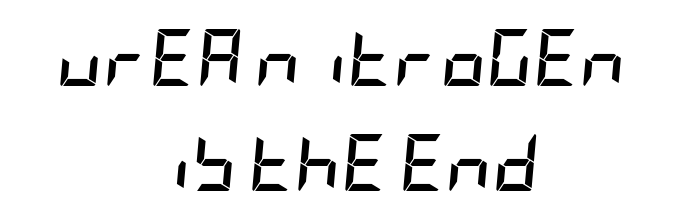
{"italic": "yes", "lean": "right", "slant_degrees": 5, "bold": "yes", "weight": "semibold", "width": "condensed", "stroke_contrast": "low", "x_height": "large", "underline": "no", "align": "center", "line_spacing_ratio": 1.85, "letter_spacing": "normal", "letter_spacing_em": 0.0, "glyph_px": 57}
